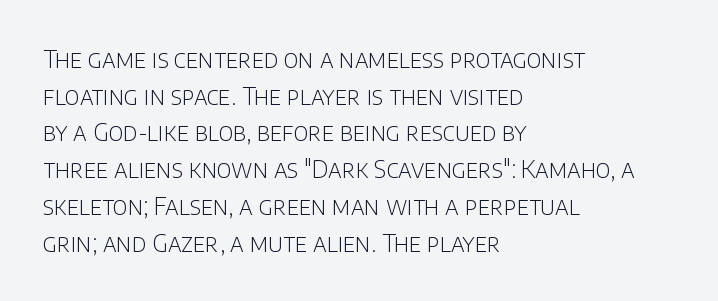
Standard letterfit; no display-style spreading of the glyphs. No chunkiness to these letters — they're not bold. This is roman type, the default non-slanted kind. Does the copy run flush right? No — it runs flush left.
